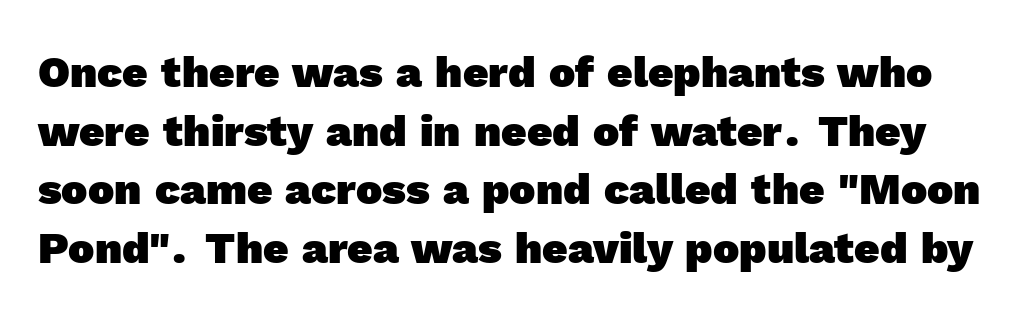
Q: Is the text bold? A: Yes.
Q: Is the typeface a serif or a sans-serif typeface? A: Sans-serif.
Q: Is the text underlined? A: No.
Q: Is the spacing between letters normal or unusually wide? A: Normal.
Q: Is the spacing between lines tight, normal or loose? A: Normal.
Q: Width (condensed, normal, or wide)? A: Normal.
Q: x-height? A: Medium.
Q: Monospaced? A: No.
